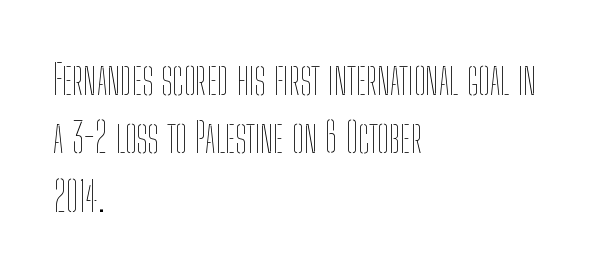
Q: Is the text bold? A: No.
Q: Is the text italic (slanted)? A: No, it is upright.
Q: Is the text underlined? A: No.
Q: How is the paragraph aligned? A: Left-aligned.
Q: Is the spacing between letters normal or unusually wide? A: Normal.
Q: Is the spacing between lines tight, normal or loose? A: Normal.
Q: Width (condensed, normal, or wide)? A: Condensed.
Q: Stroke contrast? A: Low.
Q: x-height? A: Medium.
Q: Monospaced? A: No.
